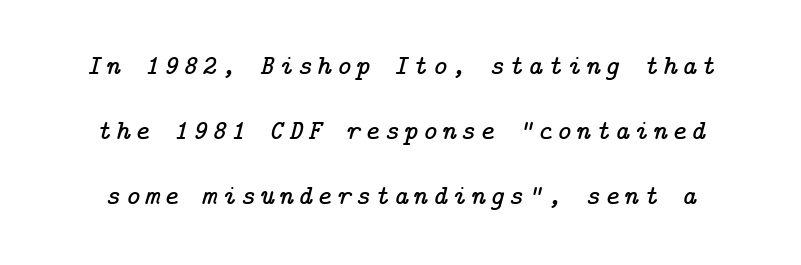
{"serif": "yes", "italic": "yes", "lean": "right", "slant_degrees": 14, "width": "normal", "stroke_contrast": "low", "x_height": "medium", "underline": "no", "line_spacing": "loose", "line_spacing_ratio": 2.33, "glyph_px": 28}
